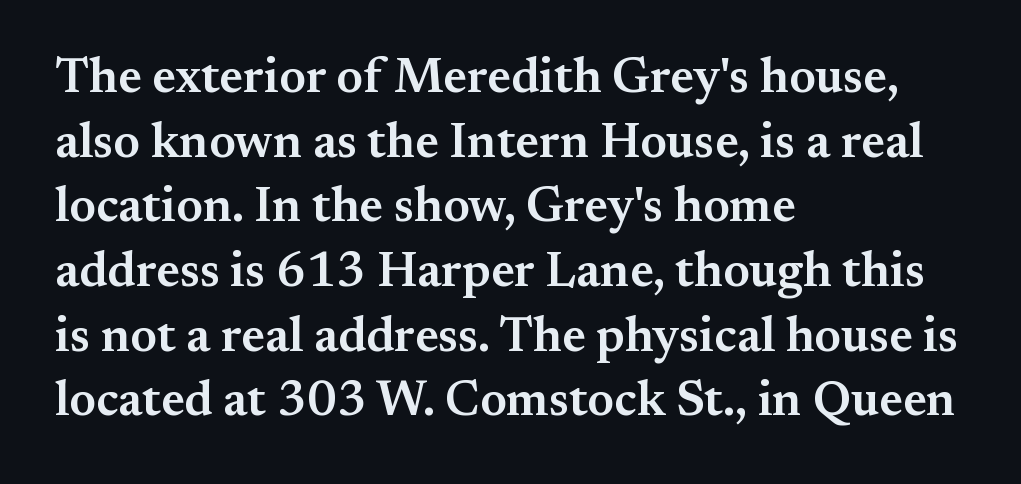
The image shows 49 px semibold serif type, upright; set left-aligned, normal line spacing (1.32x), normal letter spacing, not underlined; medium stroke contrast and a small x-height.
